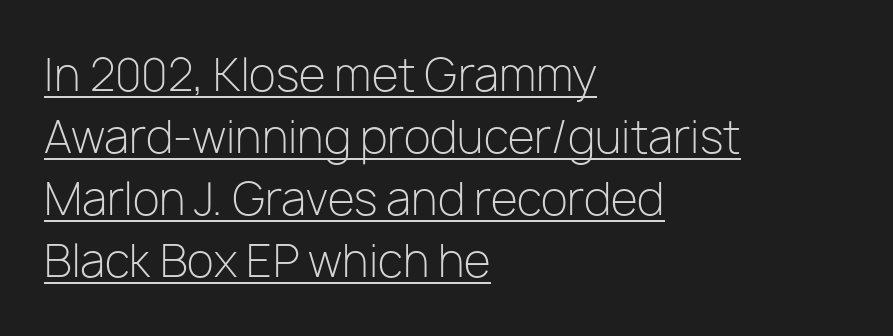
Stems and bowls with no extra thickness — not bold. Leading: standard. These lines are rendered in a variable-pitch font. The type is set solid horizontally, with unmodified tracking. Short and long lines alike share a common starting point at left.
